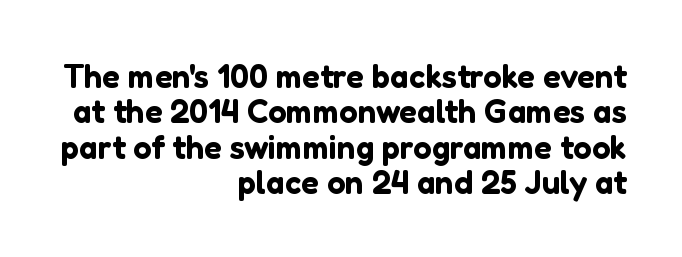
{"serif": "no", "italic": "no", "width": "normal", "stroke_contrast": "low", "x_height": "medium", "monospaced": "no", "underline": "no", "align": "right", "line_spacing": "tight", "line_spacing_ratio": 1.07, "letter_spacing": "normal", "letter_spacing_em": 0.0, "glyph_px": 33}
